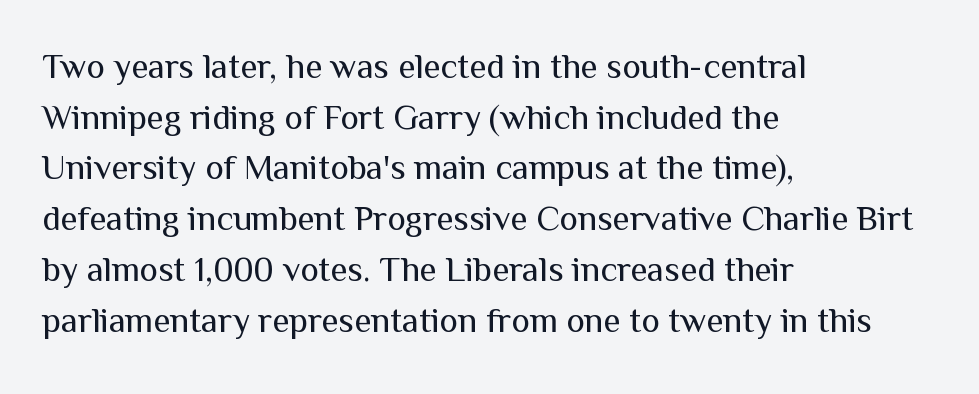
Q: Is the text bold? A: No.
Q: Is the text italic (slanted)? A: No, it is upright.
Q: Is the typeface a serif or a sans-serif typeface? A: Sans-serif.
Q: Is the text underlined? A: No.
Q: How is the paragraph aligned? A: Left-aligned.
Q: Is the spacing between letters normal or unusually wide? A: Normal.
Q: Is the spacing between lines tight, normal or loose? A: Normal.
Q: Width (condensed, normal, or wide)? A: Normal.
Q: Stroke contrast? A: Medium.
Q: x-height? A: Medium.
Q: Monospaced? A: No.
